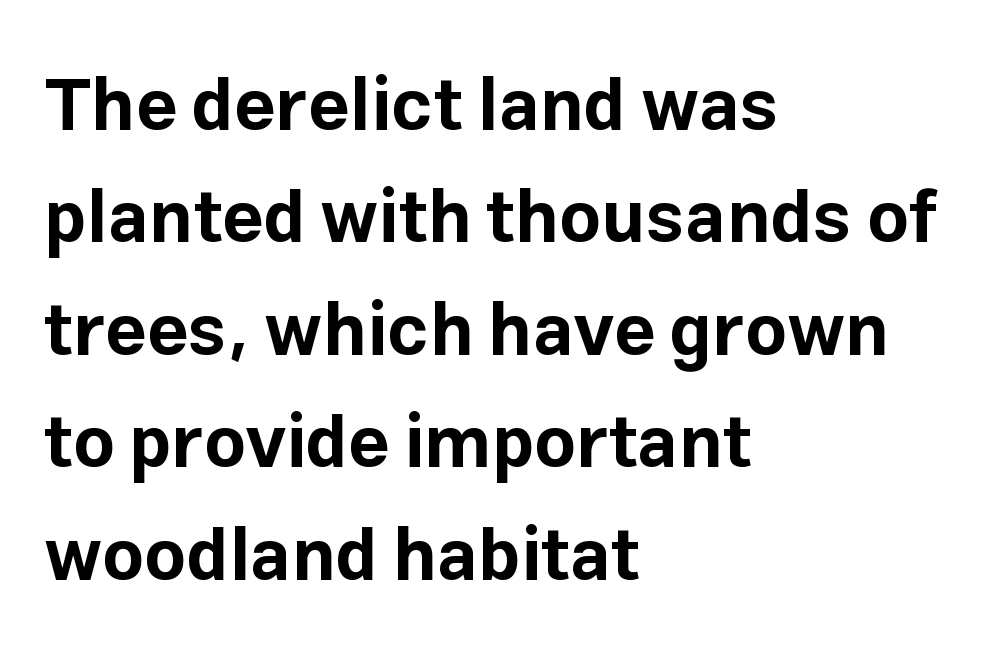
The image shows 73 px bold sans-serif type, upright; set left-aligned, normal line spacing (1.54x), normal letter spacing, not underlined; low stroke contrast and a medium x-height.
